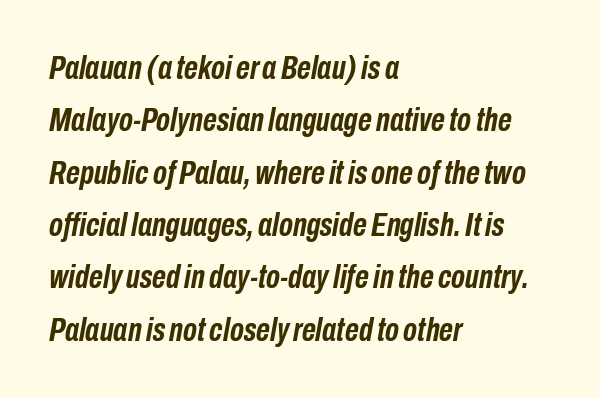
The image shows 34 px semibold, condensed type, italic (leaning right); set left-aligned, normal line spacing (1.54x), normal letter spacing, not underlined; low stroke contrast and a medium x-height.
